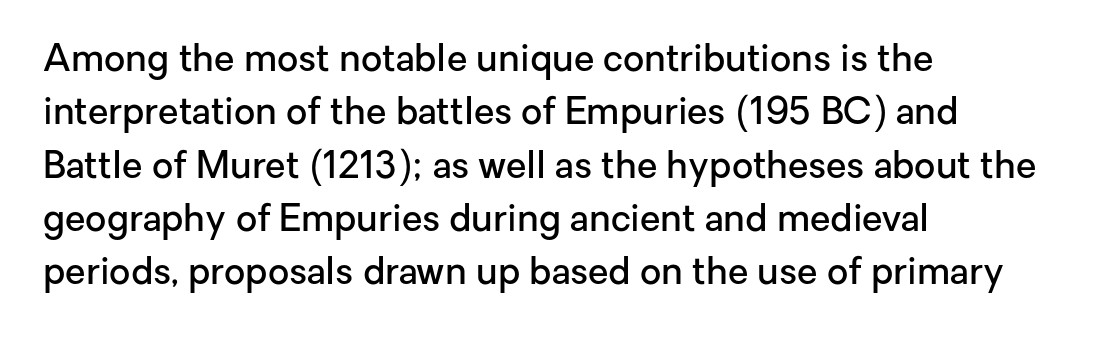
Each letter keeps its own natural width here, so spacing adapts to shape. Characters remain perfectly vertical along every line. The characters look somewhat weighty, a semibold short of true bold. Type style note: lacks serifs. No word sits above an underline.
